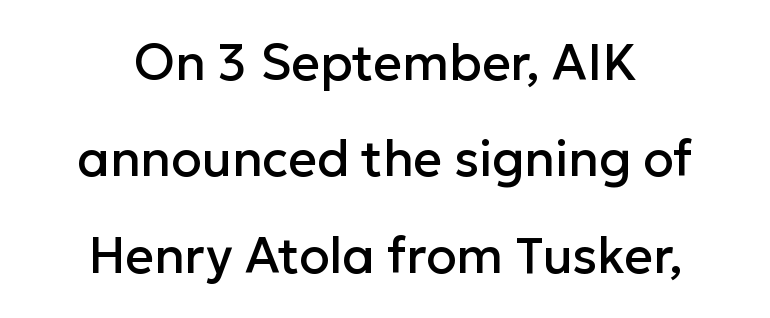
A sans-serif font was chosen for this passage. Compared with typical body copy, the letter spacing here is the same. Posture: straight, roman, zero tilt. Neither beginnings nor endings align; midpoints do.
